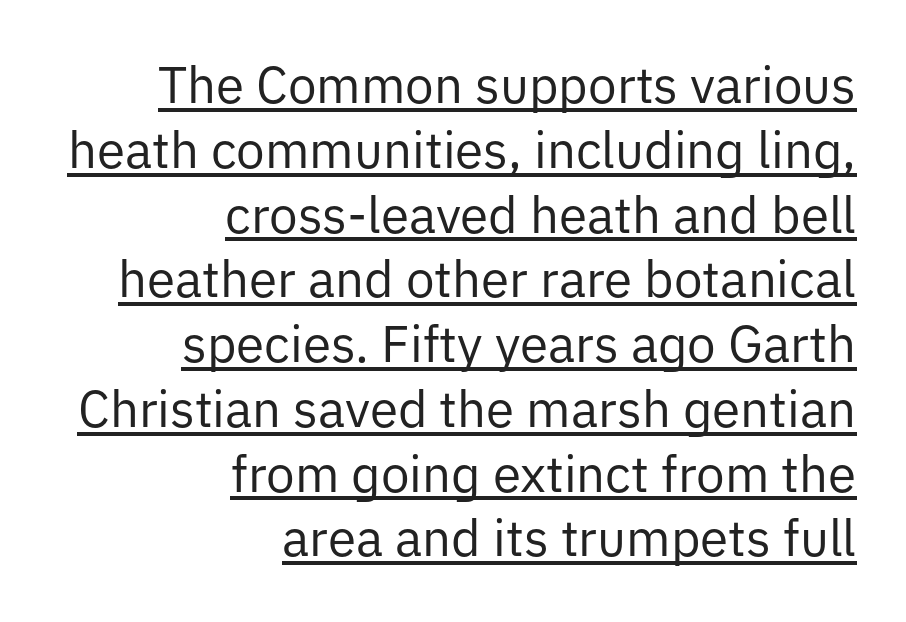
The image shows 51 px regular-weight sans-serif type, upright; set right-aligned, normal line spacing (1.27x), normal letter spacing, underlined; low stroke contrast and a medium x-height.
